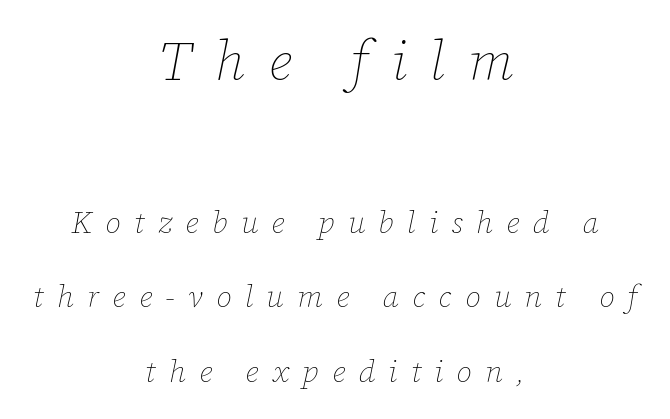
Tracking here is generous; glyphs stand well apart from one another. An italicized treatment has been applied to the whole sample. Anything drawn beneath the words? Only blank space. The font sits on the lighter half of the weight spectrum, regular included.
